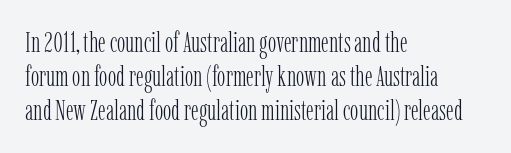
{"serif": "yes", "italic": "no", "bold": "no", "weight": "light", "width": "condensed", "stroke_contrast": "low", "x_height": "medium", "monospaced": "no", "underline": "no", "align": "left", "line_spacing_ratio": 1.22, "letter_spacing": "normal", "letter_spacing_em": 0.0, "glyph_px": 28}
